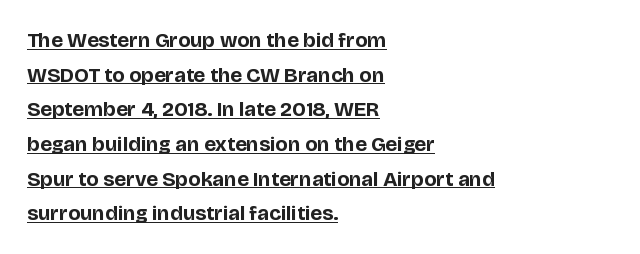
Q: Is the text bold? A: Yes.
Q: Is the text italic (slanted)? A: No, it is upright.
Q: Is the text underlined? A: Yes.
Q: How is the paragraph aligned? A: Left-aligned.
Q: Is the spacing between letters normal or unusually wide? A: Normal.
Q: Is the spacing between lines tight, normal or loose? A: Normal.
